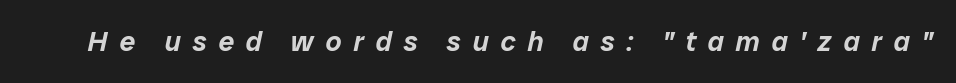
{"italic": "yes", "lean": "right", "slant_degrees": 12, "width": "normal", "stroke_contrast": "low", "x_height": "medium", "monospaced": "no", "underline": "no", "letter_spacing": "wide", "letter_spacing_em": 0.42, "glyph_px": 28}
